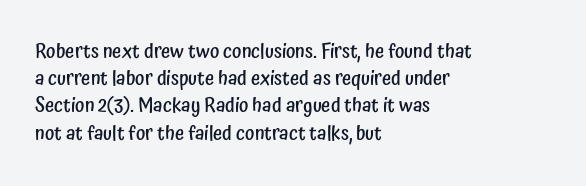
{"italic": "no", "bold": "semi", "underline": "no", "align": "left", "line_spacing": "normal", "line_spacing_ratio": 1.36, "letter_spacing": "normal", "letter_spacing_em": 0.0, "glyph_px": 20}
